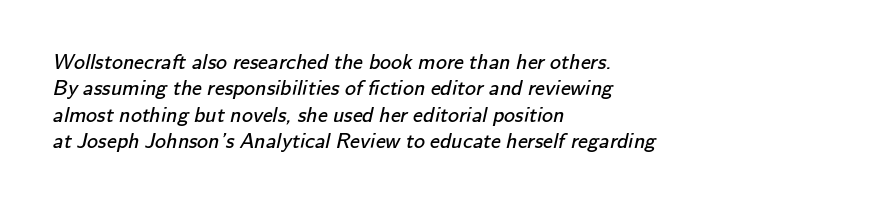
On a weight scale, this lands at 450 or below. Is the block centered? No — it sits flush against the left margin. The strip under each line holds only bare page. What stands out about the letter spacing? Nothing — it is the standard amount.
